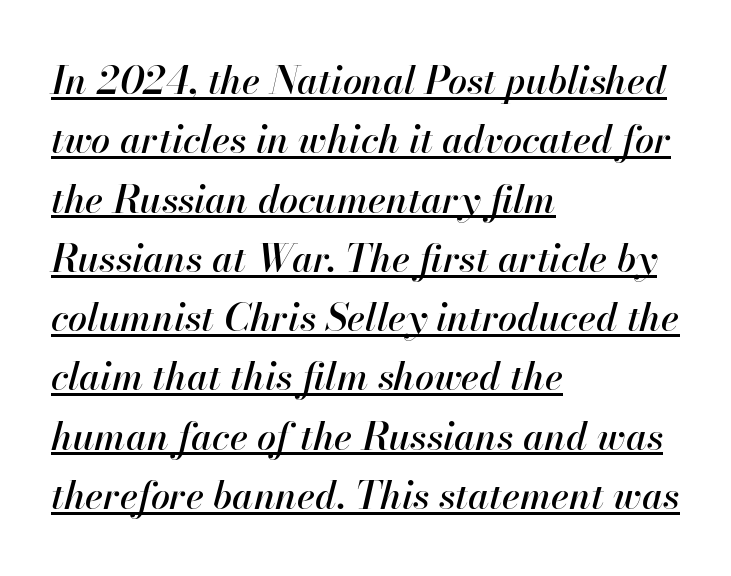
The image shows 38 px text type, italic (leaning right); set left-aligned, normal line spacing (1.56x), normal letter spacing, underlined; high stroke contrast and a small x-height.
